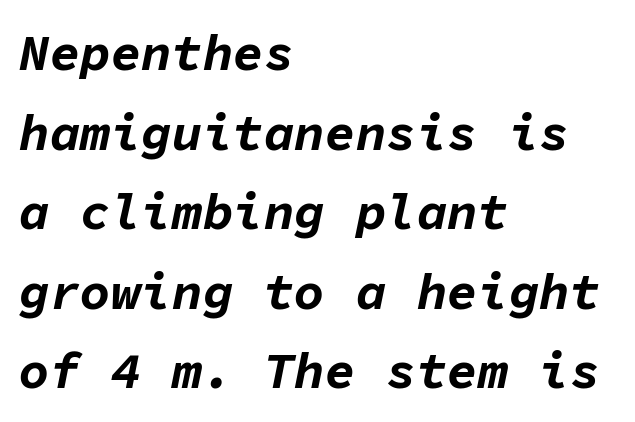
Q: Is the text bold? A: Yes.
Q: Is the text italic (slanted)? A: Yes, it leans right by about 11 degrees.
Q: Is the text underlined? A: No.
Q: How is the paragraph aligned? A: Left-aligned.
Q: Is the spacing between letters normal or unusually wide? A: Normal.
Q: Is the spacing between lines tight, normal or loose? A: Normal.
Q: Width (condensed, normal, or wide)? A: Normal.
Q: Stroke contrast? A: Low.
Q: x-height? A: Medium.
Q: Monospaced? A: Yes.
